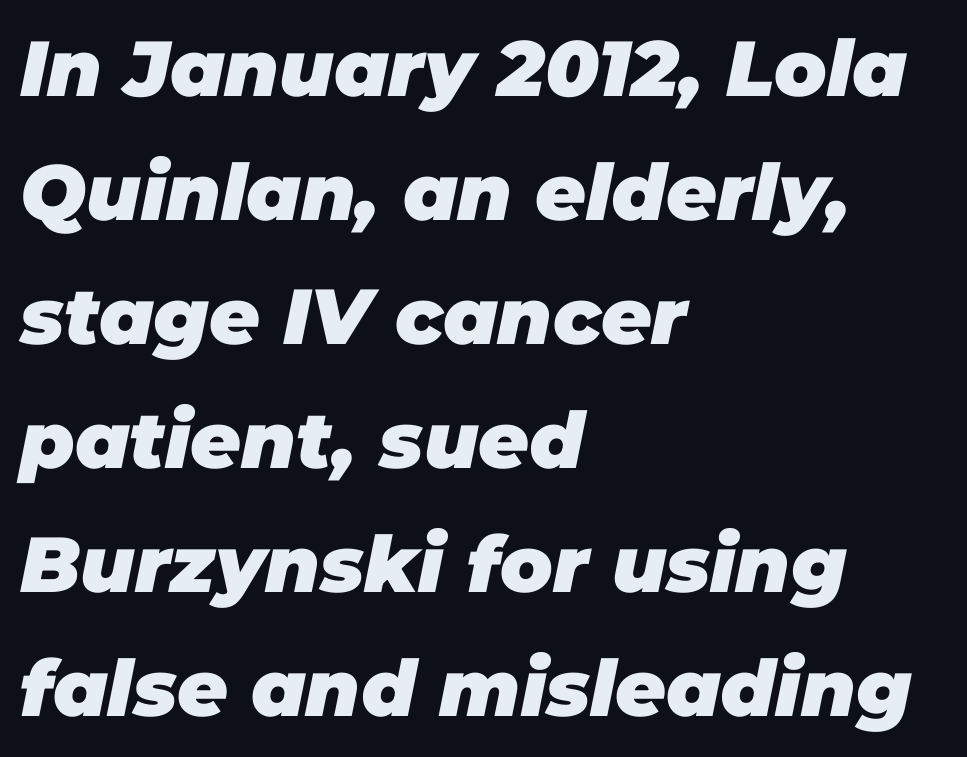
The image shows 78 px heavy type, italic (leaning right); set left-aligned, normal line spacing (1.59x), normal letter spacing, not underlined; low stroke contrast and a large x-height.
